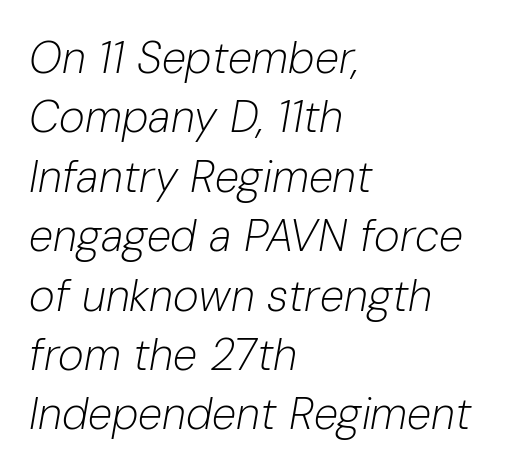
{"italic": "yes", "lean": "right", "slant_degrees": 10, "bold": "no", "weight": "light", "width": "normal", "stroke_contrast": "low", "x_height": "medium", "monospaced": "no", "underline": "no", "align": "left", "line_spacing": "normal", "line_spacing_ratio": 1.35, "letter_spacing": "normal", "letter_spacing_em": 0.0, "glyph_px": 44}
